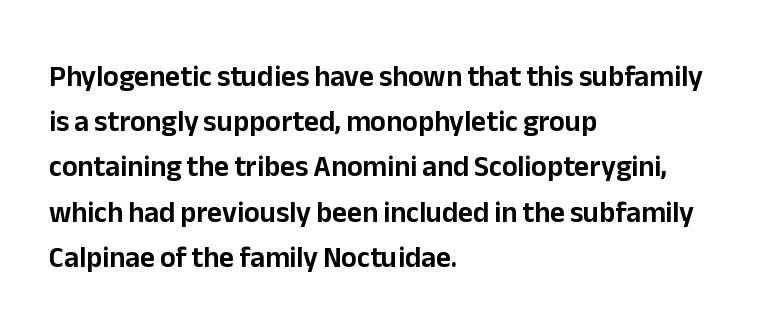
The image shows 29 px sans-serif type, upright; set left-aligned, normal line spacing (1.56x), normal letter spacing, not underlined; low stroke contrast and a medium x-height.
